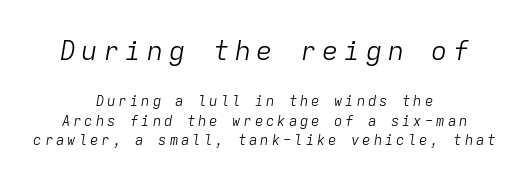
Line starts and ends both wander, symmetrically. Quick note: underline off. Display-style spreading of the glyphs; the letterfit is very open. This is not heavy type; no bold has been used. Compared with ordinary roman type, these characters are visibly tilted.
